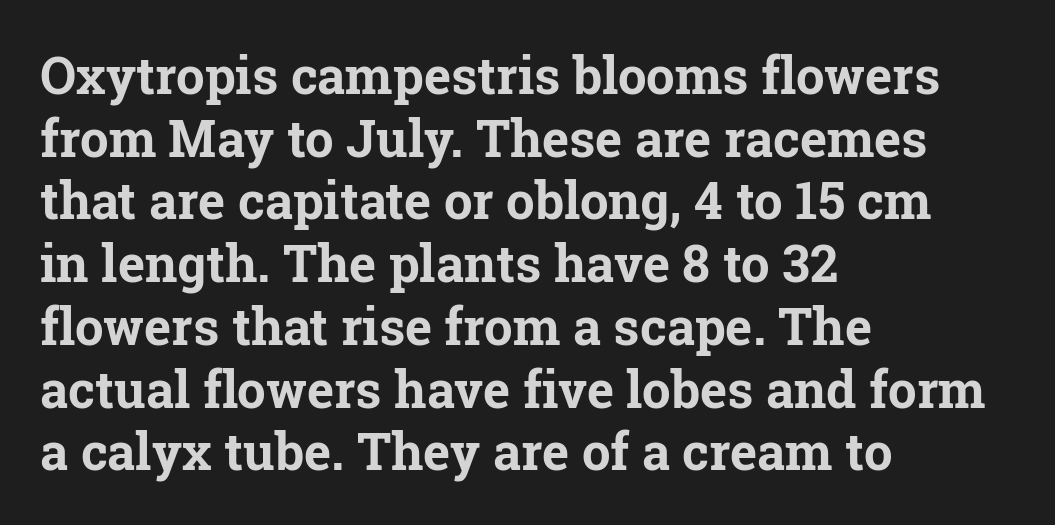
The image shows 51 px bold serif type, upright; set left-aligned, line spacing 1.23x, normal letter spacing, not underlined; low stroke contrast and a medium x-height.
